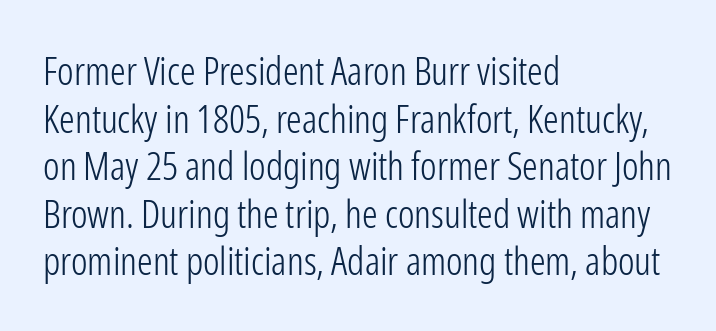
Q: Is the text bold? A: No.
Q: Is the text italic (slanted)? A: No, it is upright.
Q: Is the typeface a serif or a sans-serif typeface? A: Sans-serif.
Q: Is the text underlined? A: No.
Q: How is the paragraph aligned? A: Left-aligned.
Q: Is the spacing between letters normal or unusually wide? A: Normal.
Q: Width (condensed, normal, or wide)? A: Condensed.
Q: Stroke contrast? A: Low.
Q: x-height? A: Medium.
Q: Monospaced? A: No.
